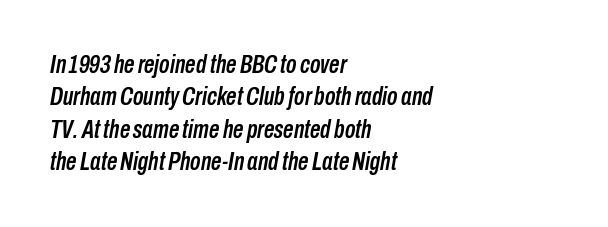
Q: Is the text italic (slanted)? A: Yes, it leans right by about 10 degrees.
Q: Is the text underlined? A: No.
Q: How is the paragraph aligned? A: Left-aligned.
Q: Is the spacing between letters normal or unusually wide? A: Normal.
Q: Is the spacing between lines tight, normal or loose? A: Normal.
